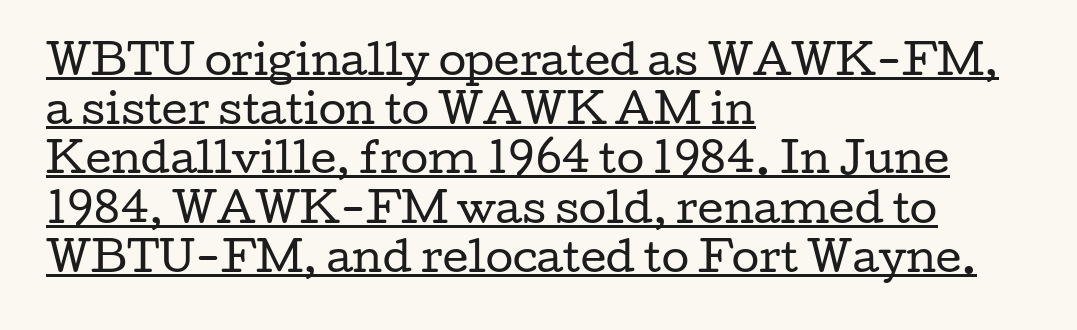
The image shows 40 px regular-weight, wide serif type, upright; set left-aligned, line spacing 1.23x, normal letter spacing, underlined; low stroke contrast and a medium x-height.
